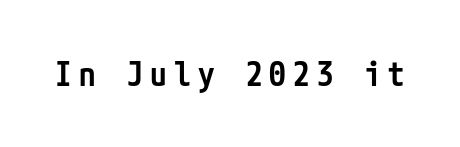
Q: Is the text bold? A: Semi-bold.
Q: Is the text italic (slanted)? A: No, it is upright.
Q: Is the typeface a serif or a sans-serif typeface? A: Sans-serif.
Q: Is the text underlined? A: No.
Q: Is the spacing between letters normal or unusually wide? A: Unusually wide.
Q: Width (condensed, normal, or wide)? A: Condensed.
Q: Stroke contrast? A: Low.
Q: x-height? A: Medium.
